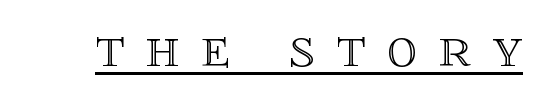
The image shows 59 px text type, upright; set unusually wide letter spacing (+0.37 em), underlined; a large x-height.
